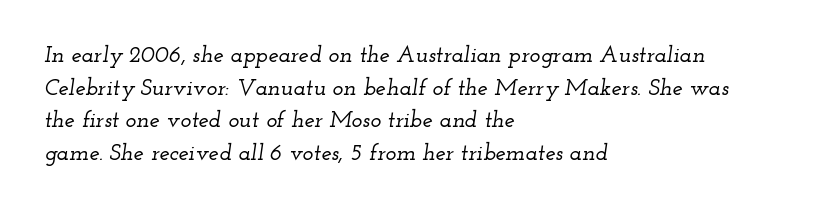
The typography opts for an oblique posture over an upright one. Normally led — the rows are evenly, conventionally spaced. The glyphs are unaccompanied by any horizontal stroke below them. This rendering uses left alignment, leaving the right contour irregular.
